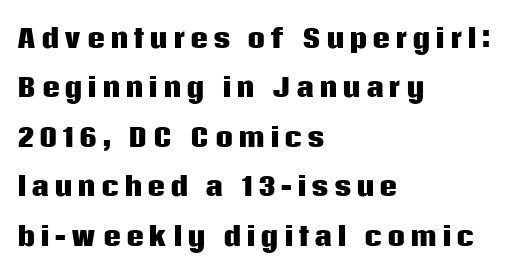
It's the straight-up-and-down kind of type. Pretty heavy lettering here — definitely bold. The area under the type is left untouched. One-word summary of the alignment: left. Leading is clearly above the norm, producing a sparse column.
